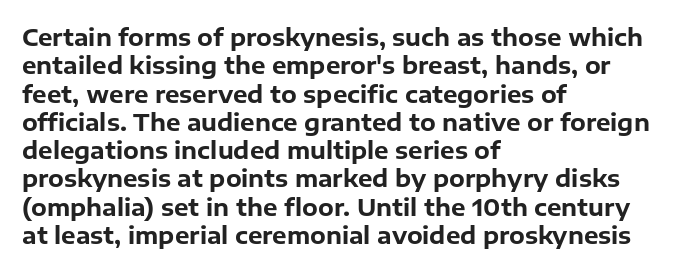
The image shows 23 px bold type, upright; set left-aligned, line spacing 1.23x, normal letter spacing, not underlined.
